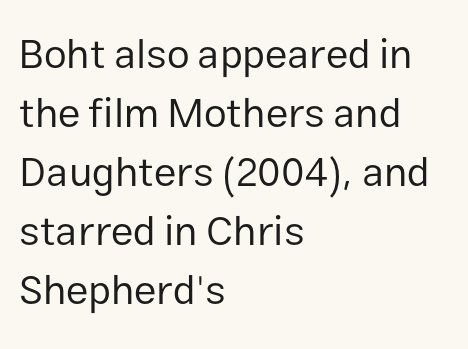
Q: Is the text bold? A: No.
Q: Is the text italic (slanted)? A: No, it is upright.
Q: Is the typeface a serif or a sans-serif typeface? A: Sans-serif.
Q: Is the text underlined? A: No.
Q: How is the paragraph aligned? A: Left-aligned.
Q: Is the spacing between letters normal or unusually wide? A: Normal.
Q: Is the spacing between lines tight, normal or loose? A: Normal.
Q: Width (condensed, normal, or wide)? A: Normal.
Q: Stroke contrast? A: Low.
Q: x-height? A: Medium.
Q: Monospaced? A: No.
